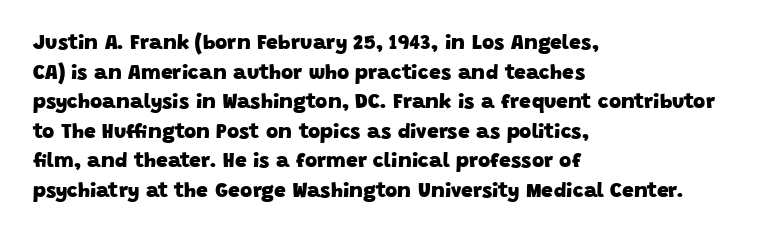
This sample uses plain, unmodified letter spacing. Plain, unruled lines of type. Notice how the passage keeps a crisp vertical edge on the left only. The line-height multiplier appears to be the usual default. You'd pick this weight for a headline — it's a proper bold.
